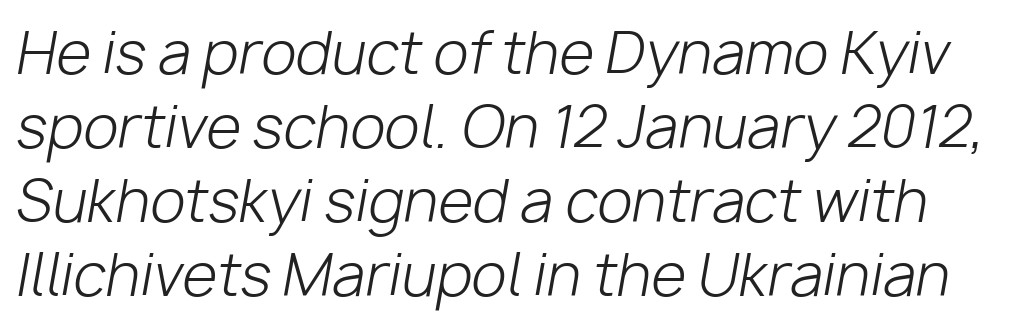
Q: Is the text bold? A: No.
Q: Is the text italic (slanted)? A: Yes, it leans right by about 10 degrees.
Q: Is the text underlined? A: No.
Q: Is the spacing between letters normal or unusually wide? A: Normal.
Q: Is the spacing between lines tight, normal or loose? A: Normal.
Q: Width (condensed, normal, or wide)? A: Normal.
Q: Stroke contrast? A: Low.
Q: x-height? A: Medium.
Q: Monospaced? A: No.
